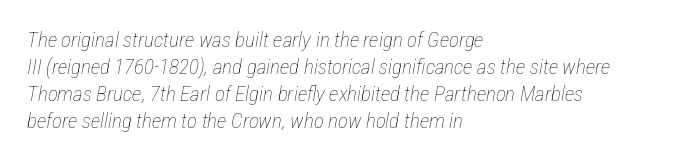
An italicized treatment has been applied to the whole sample. The space between consecutive lines is moderate. Check the space under the baseline: it is left empty. In terms of letterspacing, this is plain default setting. Weight: in the light-to-regular range.
